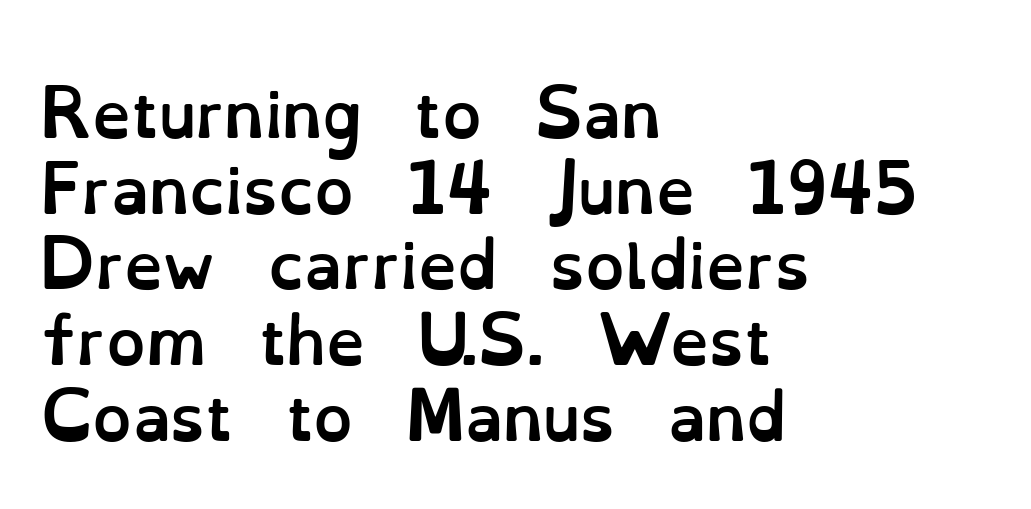
Q: Is the text bold? A: Yes.
Q: Is the text italic (slanted)? A: No, it is upright.
Q: Is the text underlined? A: No.
Q: How is the paragraph aligned? A: Left-aligned.
Q: Is the spacing between letters normal or unusually wide? A: Normal.
Q: Width (condensed, normal, or wide)? A: Normal.
Q: Stroke contrast? A: Low.
Q: x-height? A: Small.
Q: Monospaced? A: No.
